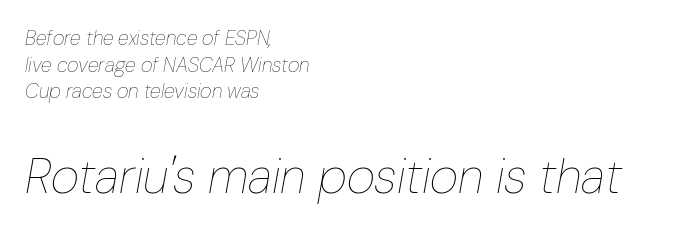
Q: Is the text bold? A: No.
Q: Is the text italic (slanted)? A: Yes, it leans right by about 10 degrees.
Q: Is the text underlined? A: No.
Q: How is the paragraph aligned? A: Left-aligned.
Q: Is the spacing between letters normal or unusually wide? A: Normal.
Q: Is the spacing between lines tight, normal or loose? A: Normal.
Q: Which block of text is set in a larger size, the first (top) or the second (bottom)? A: The second (bottom) one.
Q: Width (condensed, normal, or wide)? A: Condensed.
Q: Stroke contrast? A: Low.
Q: x-height? A: Medium.
Q: Monospaced? A: No.
